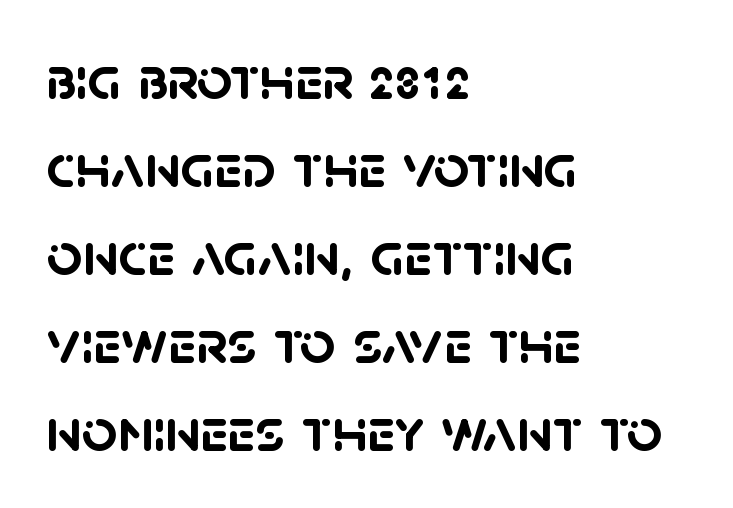
The image shows 62 px semibold sans-serif type; set left-aligned, normal line spacing (1.42x), normal letter spacing, not underlined; low stroke contrast and a large x-height.
